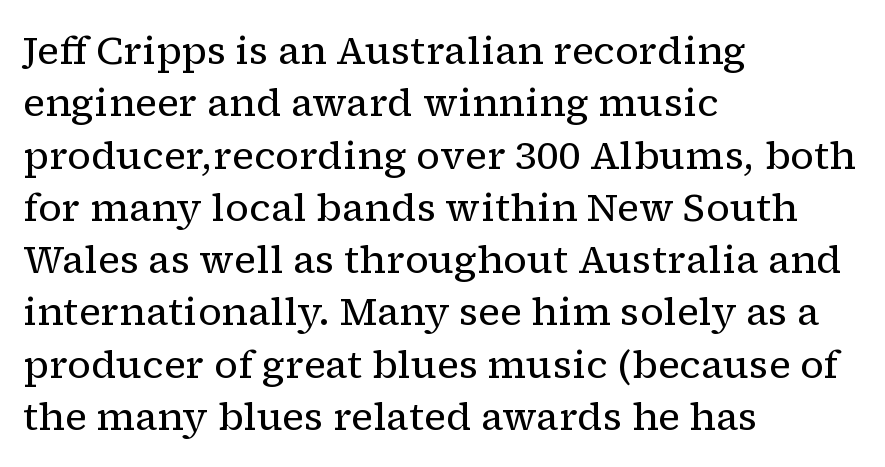
The passage shown stacks its lines at a standard gap. No word sits above an underline. The line texture is even and compact thanks to regular tracking. Weight: not bold — regular or lighter. A typesetter would call this proportional, since set widths differ per character.
